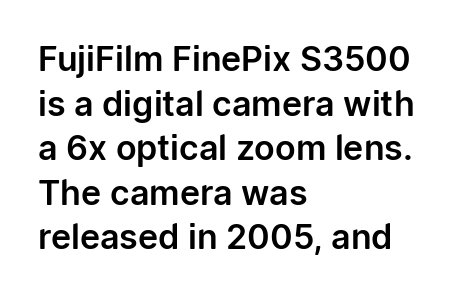
Q: Is the text italic (slanted)? A: No, it is upright.
Q: Is the typeface a serif or a sans-serif typeface? A: Sans-serif.
Q: Is the text underlined? A: No.
Q: How is the paragraph aligned? A: Left-aligned.
Q: Is the spacing between letters normal or unusually wide? A: Normal.
Q: Is the spacing between lines tight, normal or loose? A: Normal.
Q: Width (condensed, normal, or wide)? A: Normal.
Q: Stroke contrast? A: Low.
Q: x-height? A: Medium.
Q: Monospaced? A: No.
